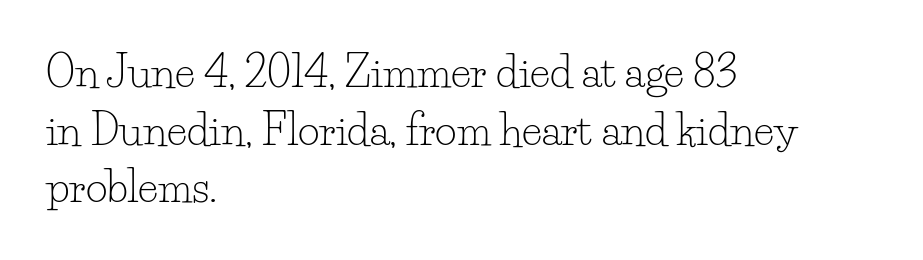
Q: Is the text bold? A: No.
Q: Is the text italic (slanted)? A: No, it is upright.
Q: Is the typeface a serif or a sans-serif typeface? A: Serif.
Q: Is the text underlined? A: No.
Q: How is the paragraph aligned? A: Left-aligned.
Q: Is the spacing between letters normal or unusually wide? A: Normal.
Q: Is the spacing between lines tight, normal or loose? A: Normal.
Q: Width (condensed, normal, or wide)? A: Normal.
Q: Stroke contrast? A: Low.
Q: x-height? A: Small.
Q: Monospaced? A: No.
